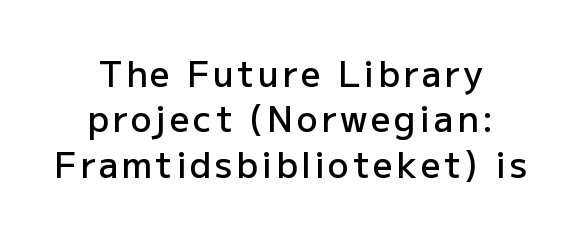
The image shows 35 px semibold sans-serif type, upright; set centered, normal line spacing (1.3x), not underlined; low stroke contrast and a medium x-height.
